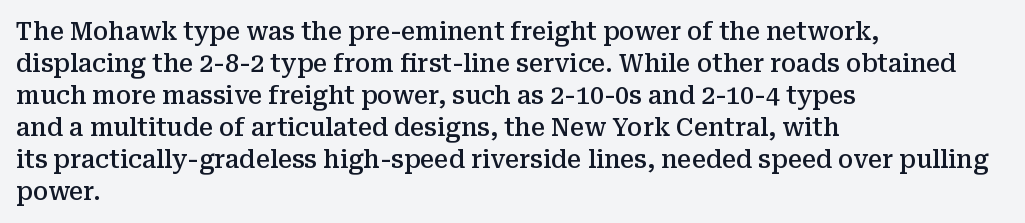
The image shows 25 px text type, upright; set left-aligned, normal line spacing (1.28x), normal letter spacing, not underlined.
